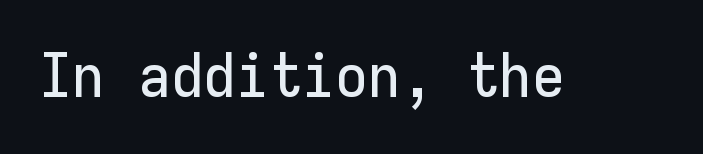
The image shows 60 px sans-serif type, upright, monospaced; set normal letter spacing, not underlined; low stroke contrast and a medium x-height.
